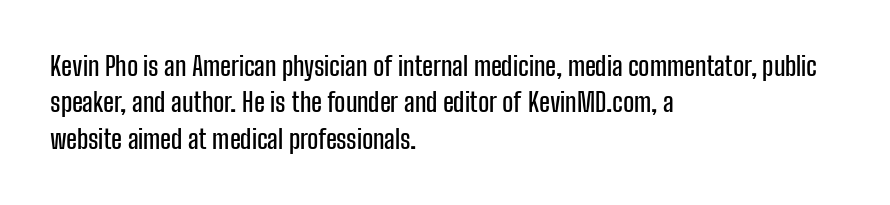
{"italic": "no", "underline": "no", "align": "left", "line_spacing": "normal", "line_spacing_ratio": 1.4, "letter_spacing": "normal", "letter_spacing_em": 0.0, "glyph_px": 26}
